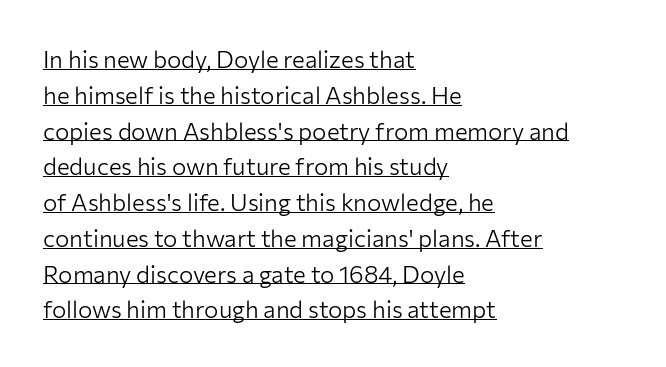
The space between consecutive lines is moderate. Typeset ragged right — the left edge is the straight one. It's the straight-up-and-down kind of type. There is no visible air inserted between adjacent glyphs.
